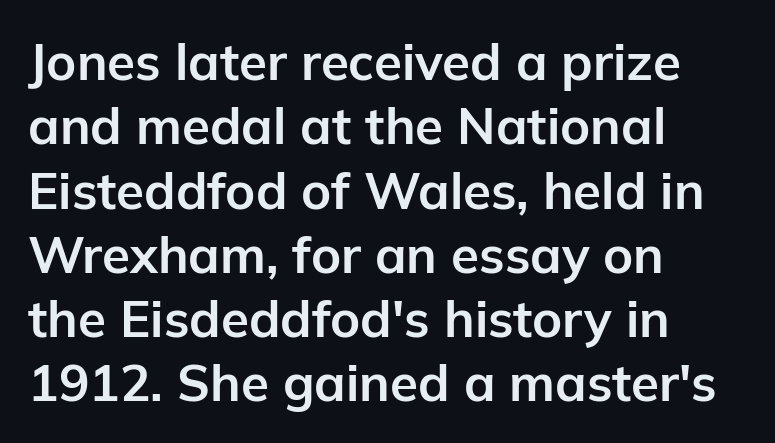
{"serif": "no", "italic": "no", "bold": "yes", "weight": "bold", "width": "normal", "stroke_contrast": "low", "x_height": "medium", "monospaced": "no", "underline": "no", "align": "left", "line_spacing": "normal", "line_spacing_ratio": 1.26, "letter_spacing": "normal", "letter_spacing_em": 0.0, "glyph_px": 51}
